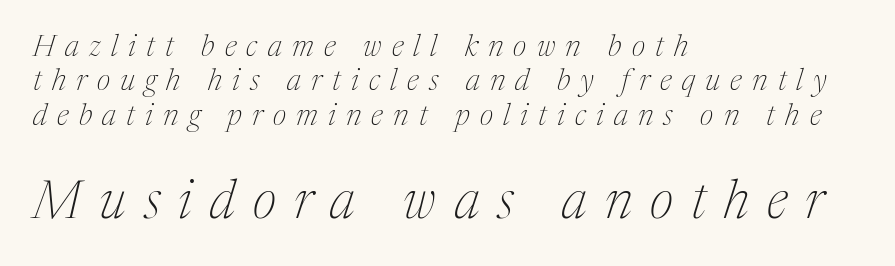
Q: Is the text bold? A: No.
Q: Is the text italic (slanted)? A: Yes, it leans right by about 17 degrees.
Q: Is the typeface a serif or a sans-serif typeface? A: Serif.
Q: Is the text underlined? A: No.
Q: How is the paragraph aligned? A: Left-aligned.
Q: Is the spacing between letters normal or unusually wide? A: Unusually wide.
Q: Is the spacing between lines tight, normal or loose? A: Tight.
Q: Which block of text is set in a larger size, the first (top) or the second (bottom)? A: The second (bottom) one.
Q: Width (condensed, normal, or wide)? A: Normal.
Q: Stroke contrast? A: Medium.
Q: x-height? A: Medium.
Q: Monospaced? A: No.
